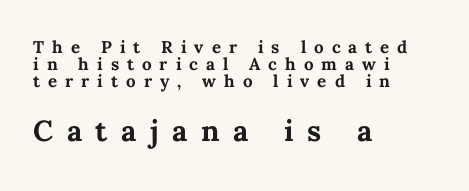
Any mark beneath the type? The region is blank. The more generous point size was reserved for the lower chunk. Honestly, the rows look squashed on top of each other. Spacing verdict: proportional, widths tailored to each character. How heavy is the stroke? Heavy — this is a bold.
